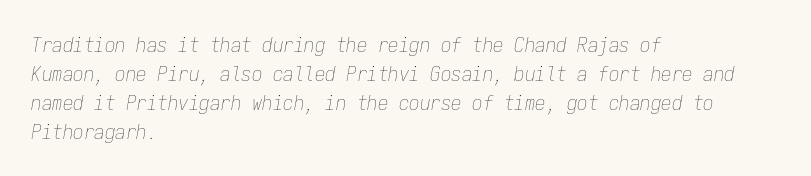
The image shows 21 px text type, italic (leaning right); set left-aligned, normal line spacing (1.38x), normal letter spacing, not underlined.
